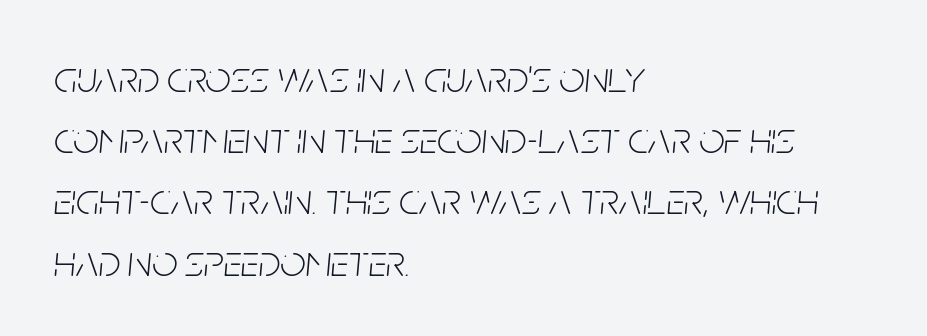
The image shows 45 px light, condensed type, italic (leaning right); set left-aligned, normal line spacing (1.36x), normal letter spacing, not underlined; low stroke contrast and a large x-height.
